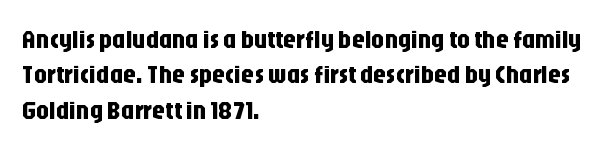
{"italic": "no", "underline": "no", "align": "left", "line_spacing": "normal", "line_spacing_ratio": 1.36, "letter_spacing": "normal", "letter_spacing_em": 0.0, "glyph_px": 26}
